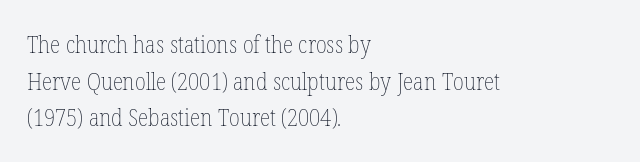
The image shows 24 px text type, upright; set left-aligned, normal line spacing (1.53x), normal letter spacing, not underlined.
